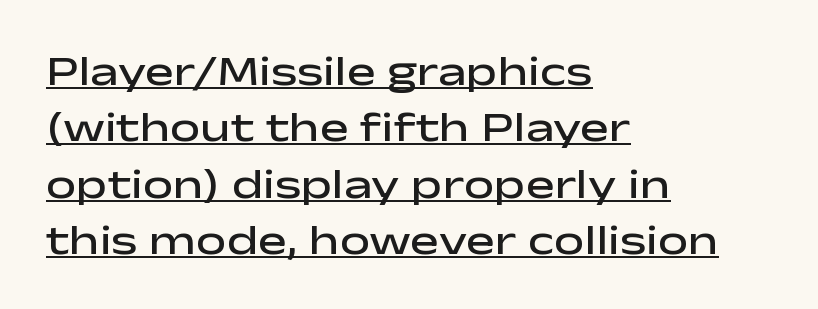
Evenly set lines give the paragraph a standard silhouette. The passage shown has conventional tracking throughout. Think of a printed novel: that variable character pitch is what you see here. Upright lettering throughout. The lines in this sample share a left origin and differ only in where they stop.
